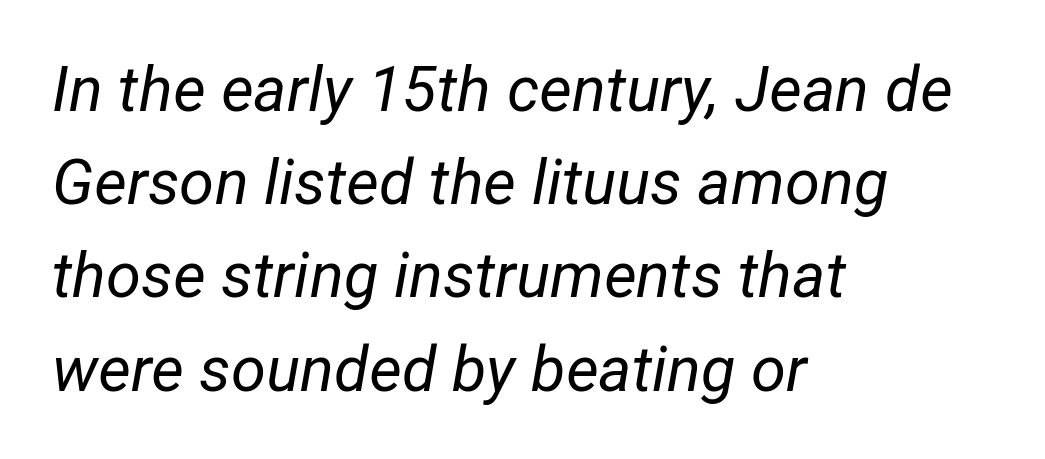
The image shows 63 px regular-weight type, italic (leaning right); set left-aligned, normal line spacing (1.48x), normal letter spacing, not underlined; low stroke contrast and a medium x-height.
